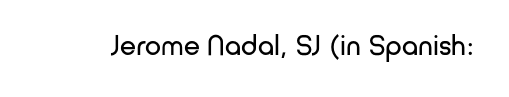
{"serif": "no", "italic": "no", "bold": "no", "weight": "regular", "width": "normal", "stroke_contrast": "low", "x_height": "medium", "monospaced": "no", "underline": "no", "letter_spacing": "normal", "letter_spacing_em": 0.0, "glyph_px": 29}
